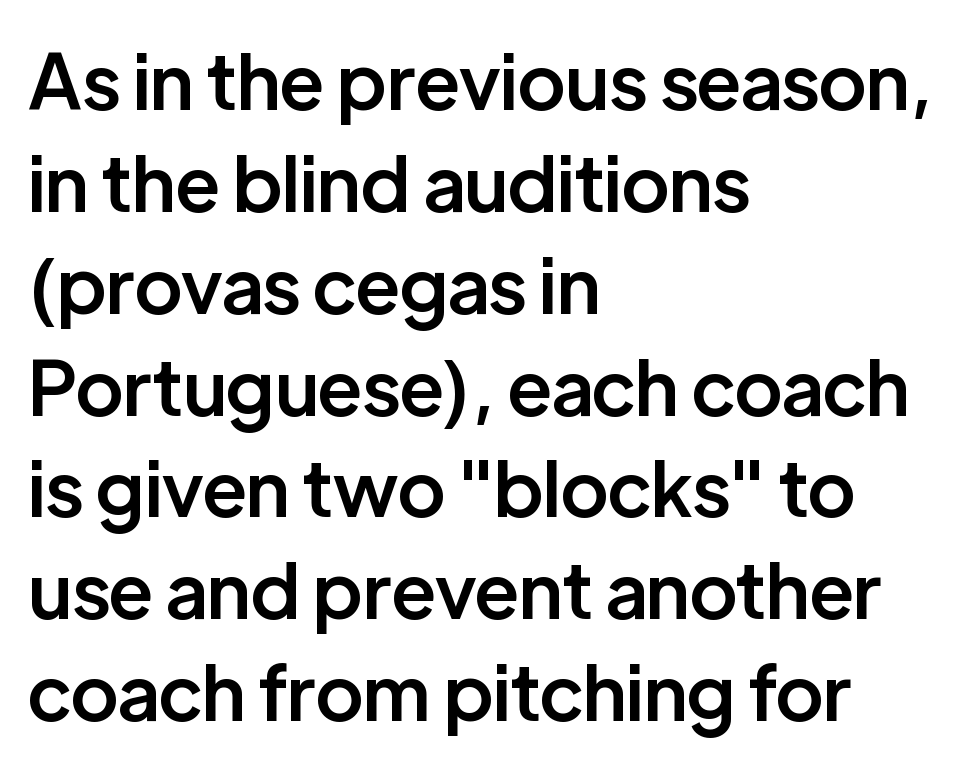
Q: Is the text bold? A: Semi-bold.
Q: Is the text italic (slanted)? A: No, it is upright.
Q: Is the typeface a serif or a sans-serif typeface? A: Sans-serif.
Q: Is the text underlined? A: No.
Q: How is the paragraph aligned? A: Left-aligned.
Q: Is the spacing between letters normal or unusually wide? A: Normal.
Q: Is the spacing between lines tight, normal or loose? A: Normal.
Q: Width (condensed, normal, or wide)? A: Normal.
Q: Stroke contrast? A: Low.
Q: x-height? A: Medium.
Q: Monospaced? A: No.
